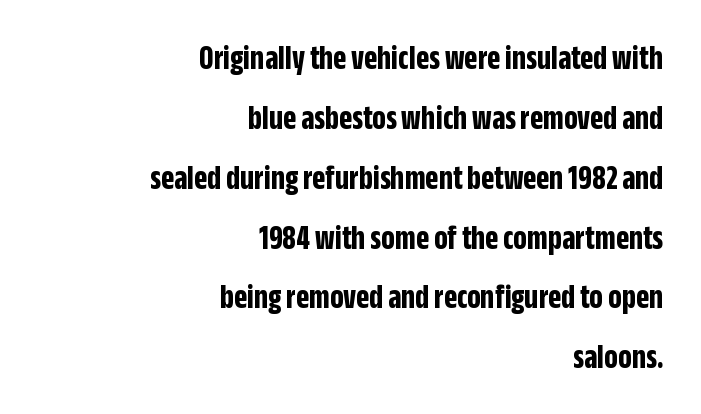
The image shows 34 px bold, condensed sans-serif type, upright; set right-aligned, line spacing 1.76x, normal letter spacing, not underlined; low stroke contrast and a large x-height.
